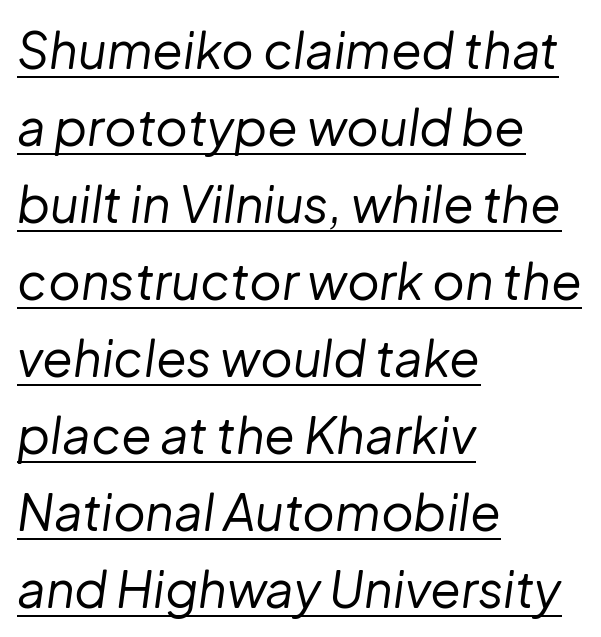
The image shows 50 px regular-weight type, italic (leaning right); set left-aligned, normal line spacing (1.54x), normal letter spacing, underlined; low stroke contrast and a medium x-height.
